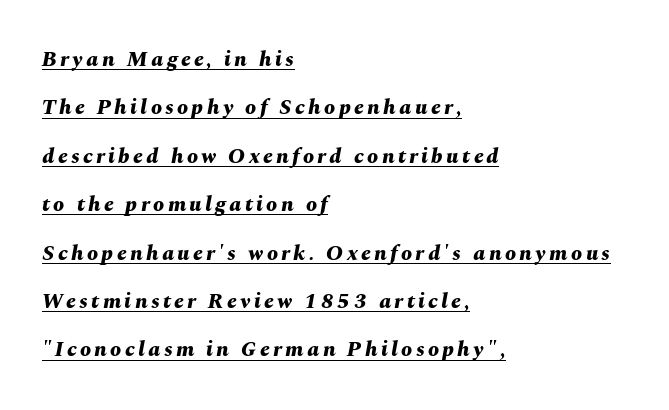
Q: Is the text bold? A: Yes.
Q: Is the text italic (slanted)? A: Yes, it leans right by about 10 degrees.
Q: Is the text underlined? A: Yes.
Q: How is the paragraph aligned? A: Left-aligned.
Q: Is the spacing between lines tight, normal or loose? A: Loose.
